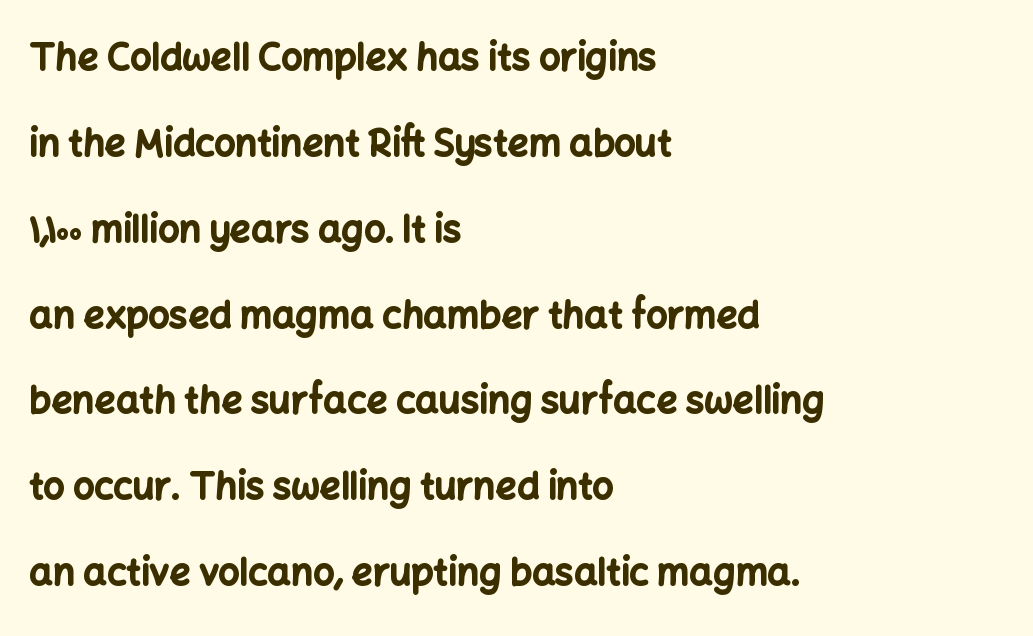
The image shows 37 px bold sans-serif type, upright; set left-aligned, loose line spacing (2.32x), normal letter spacing, not underlined; low stroke contrast and a medium x-height.
